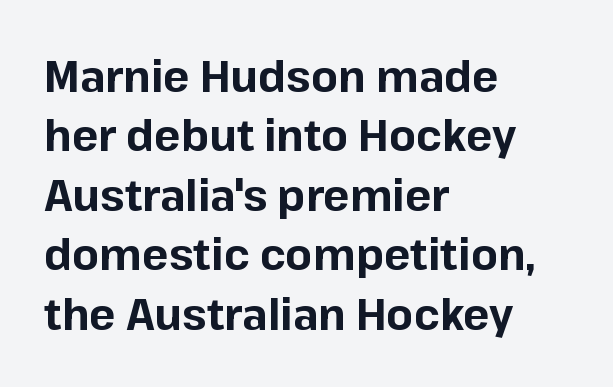
Successive baselines arrive at the customary interval. Italic: no, the glyphs are upright roman. Each letter keeps its own natural width here, so spacing adapts to shape. The space directly below the letters is spotless. Heavy-handed strokes throughout: this text is bold.
